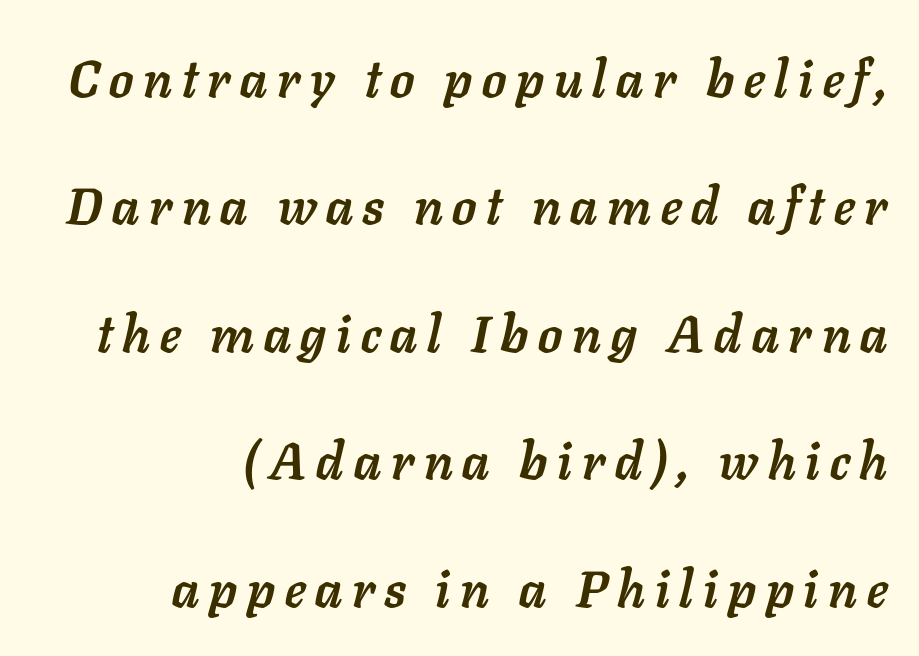
{"italic": "yes", "lean": "right", "slant_degrees": 11, "bold": "yes", "weight": "semibold", "width": "normal", "stroke_contrast": "low", "x_height": "medium", "monospaced": "no", "underline": "no", "align": "right", "line_spacing": "loose", "line_spacing_ratio": 2.45, "glyph_px": 52}
